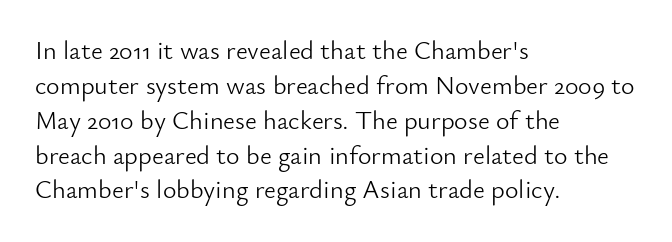
The image shows 26 px text type, upright; set left-aligned, normal line spacing (1.34x), normal letter spacing, not underlined.
